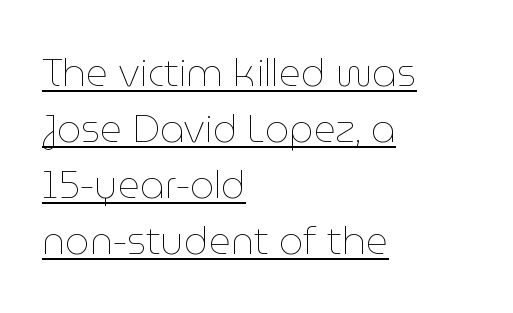
{"italic": "no", "bold": "no", "weight": "thin", "width": "normal", "stroke_contrast": "low", "x_height": "medium", "monospaced": "no", "underline": "yes", "align": "left", "line_spacing": "normal", "line_spacing_ratio": 1.47, "letter_spacing": "normal", "letter_spacing_em": 0.0, "glyph_px": 38}
